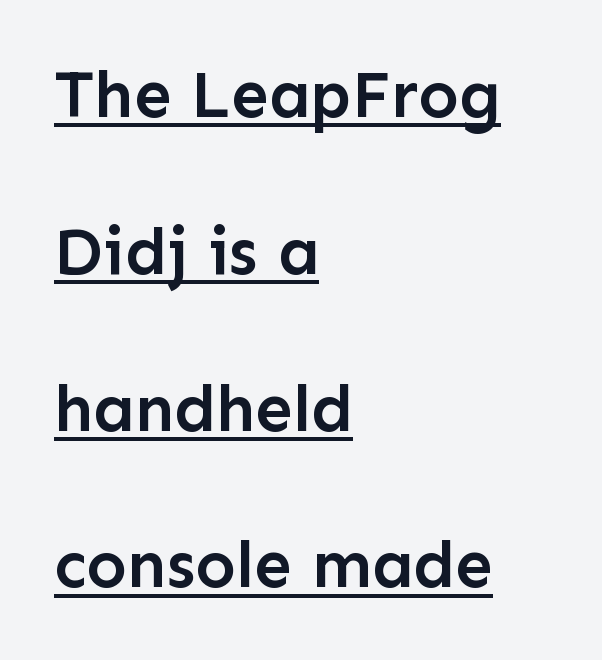
This rendering uses left alignment, leaving the right contour irregular. The characters display no serif detailing; their extremities are plain. This sample has the flowing, uneven cadence of proportional lettering. One glance says open: line gaps are wider than usual. Moderately thickened strokes mark this as semibold type. Underlining? Definitely there.
